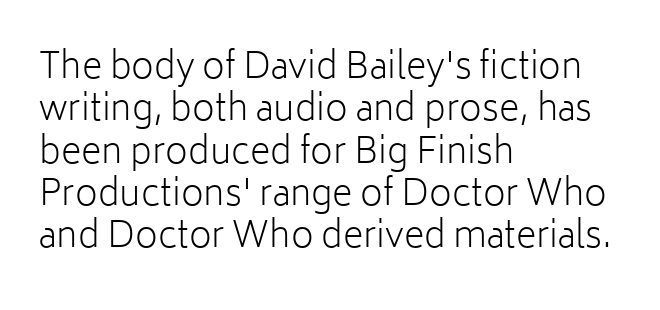
Each letter keeps its own natural width here, so spacing adapts to shape. Horizontal alignment here is leftward, the default for most running prose. The passage shown is typeset with a sans-serif family. No letter is thick-stroked: the sample isn't bold. The specimen reads as upright at a glance. Descenders hang freely into open space.
